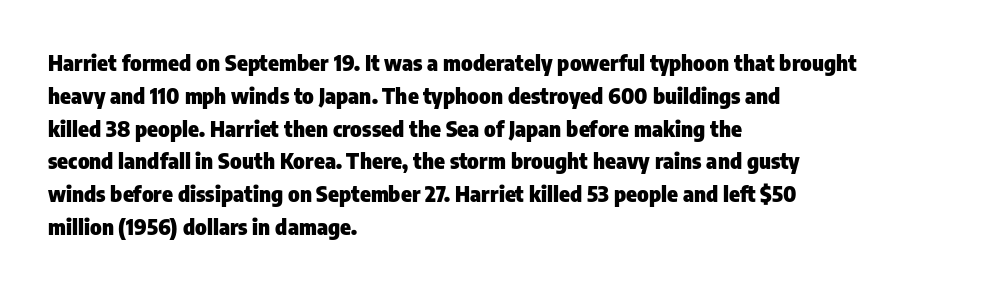
The image shows 22 px bold type, upright; set left-aligned, normal line spacing (1.49x), normal letter spacing, not underlined.
